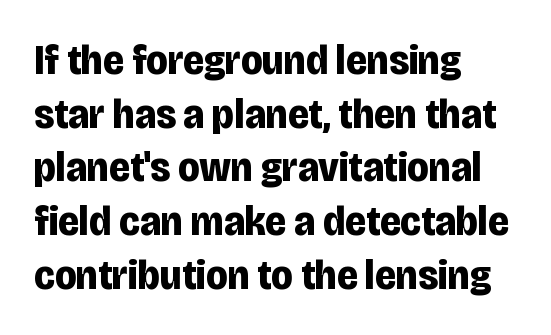
Q: Is the text bold? A: Yes.
Q: Is the text italic (slanted)? A: No, it is upright.
Q: Is the typeface a serif or a sans-serif typeface? A: Sans-serif.
Q: Is the text underlined? A: No.
Q: How is the paragraph aligned? A: Left-aligned.
Q: Is the spacing between letters normal or unusually wide? A: Normal.
Q: Is the spacing between lines tight, normal or loose? A: Normal.
Q: Width (condensed, normal, or wide)? A: Condensed.
Q: Stroke contrast? A: Low.
Q: x-height? A: Large.
Q: Monospaced? A: No.
